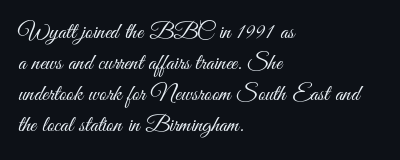
The ragged edge is on the right, which tells us the setting is flush left. Reading down the column, the eye jumps a familiar distance to each next line. The specimen omits any rule beneath the text block's lines. The face looks like a standard text weight, possibly lighter.
